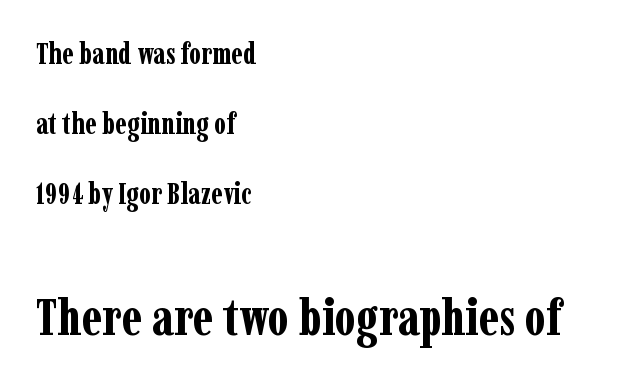
Q: Is the text bold? A: Yes.
Q: Is the text italic (slanted)? A: No, it is upright.
Q: Is the typeface a serif or a sans-serif typeface? A: Serif.
Q: Is the text underlined? A: No.
Q: How is the paragraph aligned? A: Left-aligned.
Q: Is the spacing between letters normal or unusually wide? A: Normal.
Q: Is the spacing between lines tight, normal or loose? A: Loose.
Q: Which block of text is set in a larger size, the first (top) or the second (bottom)? A: The second (bottom) one.
Q: Width (condensed, normal, or wide)? A: Condensed.
Q: Stroke contrast? A: Low.
Q: x-height? A: Medium.
Q: Monospaced? A: No.
